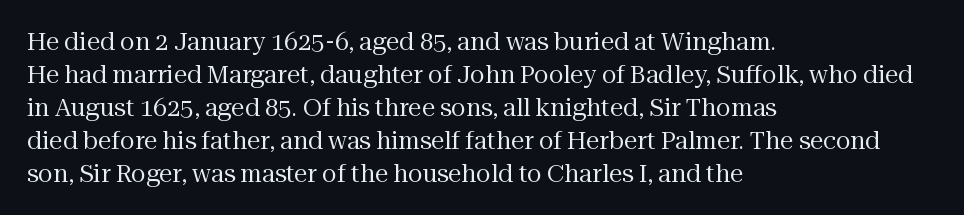
{"italic": "no", "bold": "no", "underline": "no", "align": "left", "line_spacing": "normal", "line_spacing_ratio": 1.37, "letter_spacing": "normal", "letter_spacing_em": 0.0, "glyph_px": 24}
